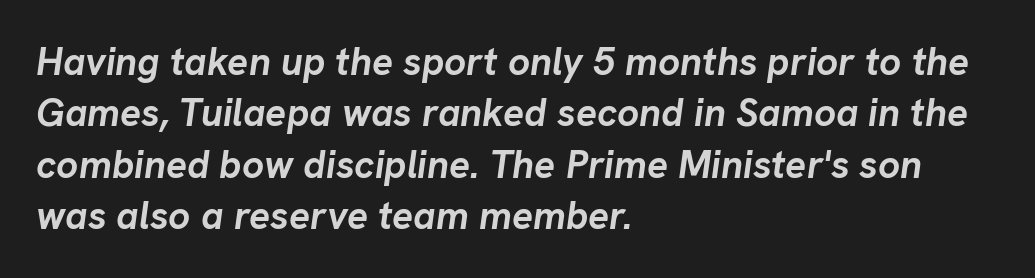
Q: Is the text bold? A: Yes.
Q: Is the text italic (slanted)? A: Yes, it leans right by about 8 degrees.
Q: Is the text underlined? A: No.
Q: How is the paragraph aligned? A: Left-aligned.
Q: Is the spacing between letters normal or unusually wide? A: Normal.
Q: Is the spacing between lines tight, normal or loose? A: Normal.
Q: Width (condensed, normal, or wide)? A: Normal.
Q: Stroke contrast? A: Low.
Q: x-height? A: Medium.
Q: Monospaced? A: No.
